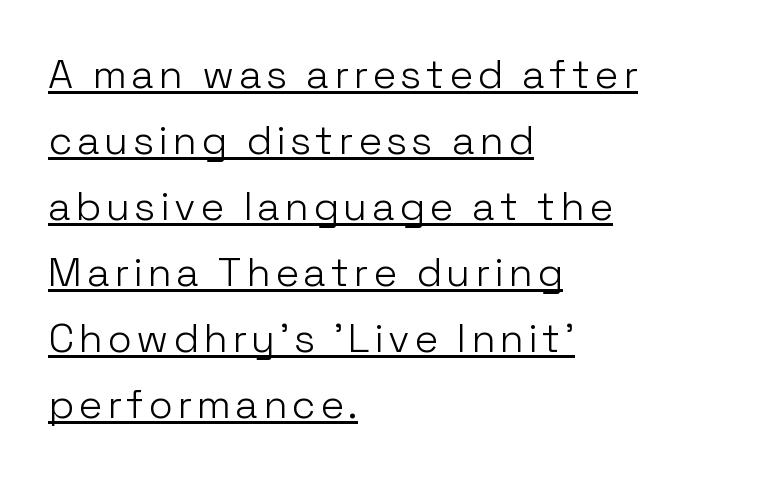
Leading: standard. These lines were composed using upright roman letters. This is underlined copy, the kind a proofreader might mark for attention. Proportional: the letters do not fall into vertical columns. Regarding serifs, this sample does without them.
